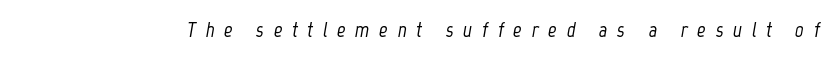
Q: Is the text italic (slanted)? A: Yes, it leans right by about 12 degrees.
Q: Is the text underlined? A: No.
Q: Is the spacing between letters normal or unusually wide? A: Unusually wide.
